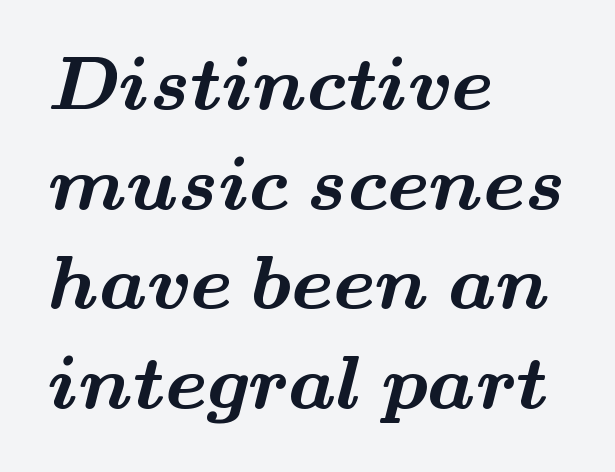
The image shows 76 px bold, wide serif type; set left-aligned, normal line spacing (1.31x), normal letter spacing, not underlined; medium stroke contrast and a small x-height.
